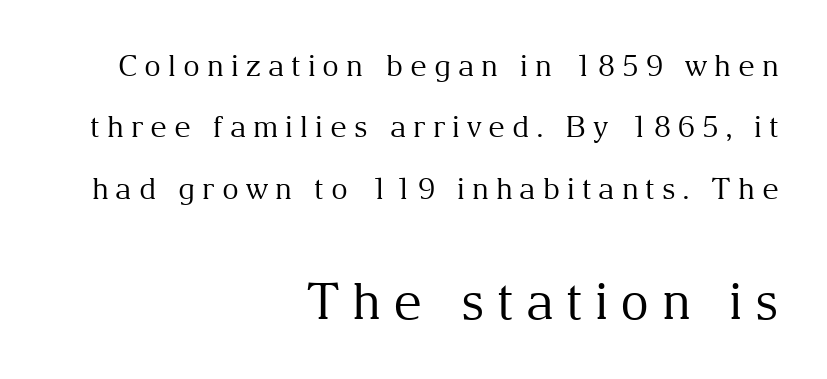
The specimen omits any rule beneath the text block's lines. Successive baselines arrive slowly, with a big drop between each. Check where the strokes stop: tiny serifs finish them off. Looks like regular typesetting: each glyph gets only the width it needs.
